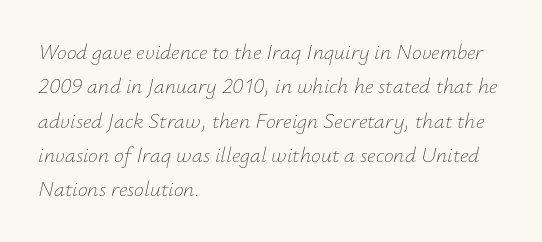
Q: Is the text bold? A: No.
Q: Is the text italic (slanted)? A: Yes, it leans right by about 12 degrees.
Q: Is the text underlined? A: No.
Q: How is the paragraph aligned? A: Left-aligned.
Q: Is the spacing between letters normal or unusually wide? A: Normal.
Q: Is the spacing between lines tight, normal or loose? A: Normal.
